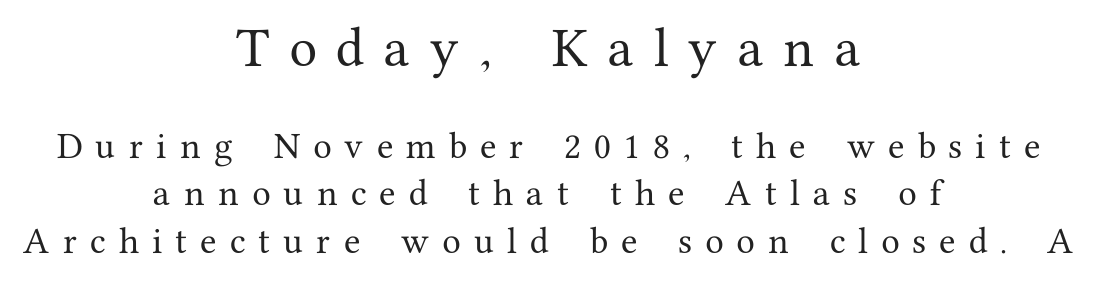
Q: Is the text italic (slanted)? A: No, it is upright.
Q: Is the typeface a serif or a sans-serif typeface? A: Serif.
Q: Is the text underlined? A: No.
Q: How is the paragraph aligned? A: Centered.
Q: Is the spacing between letters normal or unusually wide? A: Unusually wide.
Q: Is the spacing between lines tight, normal or loose? A: Normal.
Q: Which block of text is set in a larger size, the first (top) or the second (bottom)? A: The first (top) one.
Q: Width (condensed, normal, or wide)? A: Normal.
Q: Stroke contrast? A: Medium.
Q: x-height? A: Medium.
Q: Monospaced? A: No.
